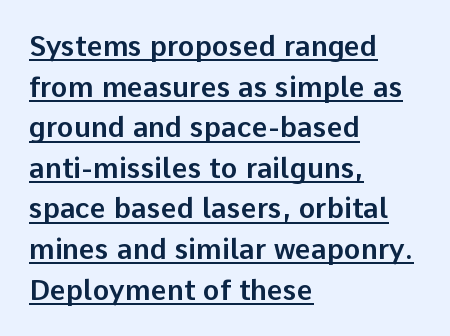
The image shows 28 px sans-serif type, upright; set left-aligned, normal line spacing (1.45x), normal letter spacing, underlined; low stroke contrast and a medium x-height.
